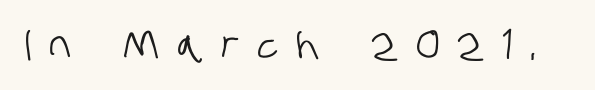
The image shows 39 px condensed sans-serif type; set unusually wide letter spacing (+0.46 em), not underlined; low stroke contrast and a large x-height.
